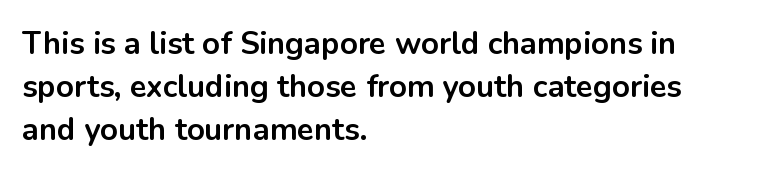
Q: Is the text bold? A: Yes.
Q: Is the text italic (slanted)? A: No, it is upright.
Q: Is the typeface a serif or a sans-serif typeface? A: Sans-serif.
Q: Is the text underlined? A: No.
Q: How is the paragraph aligned? A: Left-aligned.
Q: Is the spacing between letters normal or unusually wide? A: Normal.
Q: Is the spacing between lines tight, normal or loose? A: Normal.
Q: Width (condensed, normal, or wide)? A: Normal.
Q: Stroke contrast? A: Low.
Q: x-height? A: Medium.
Q: Monospaced? A: No.
